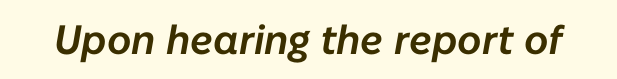
The image shows 41 px text type, italic (leaning right); set normal letter spacing, not underlined; low stroke contrast and a medium x-height.
